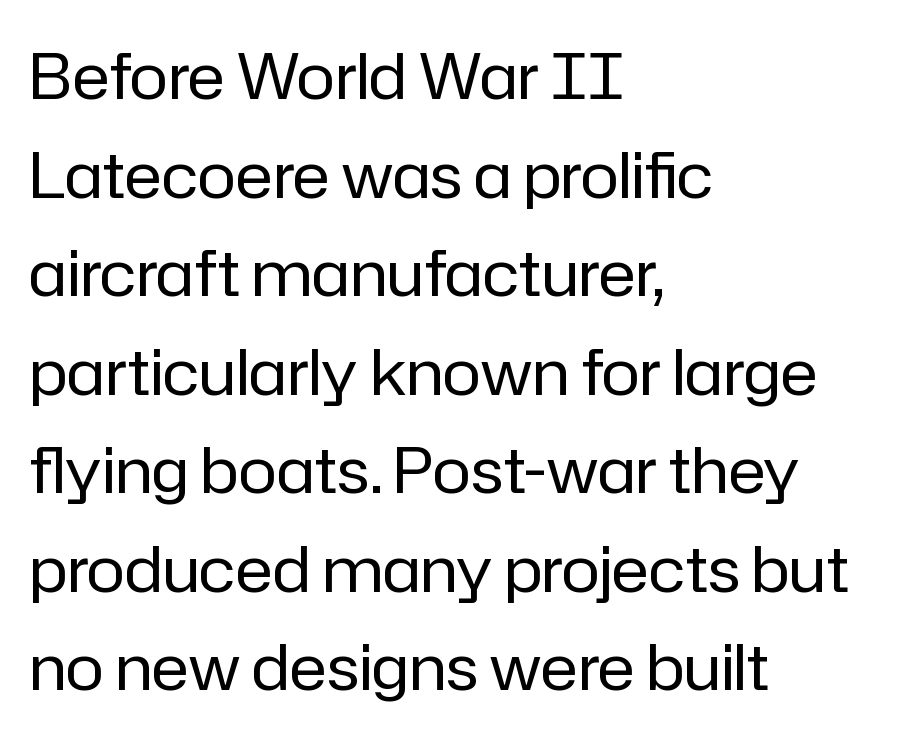
Baseline-to-baseline distance is the conventional proportion of letter height. You could not count columns in this text — the font is proportionally spaced. Inter-character spacing is left at the font's built-in metrics. The typesetting does not lean heavy: it is not bold. The font's upright variant was chosen for this text. Each letter's strokes conclude bluntly, with no projecting serifs.
